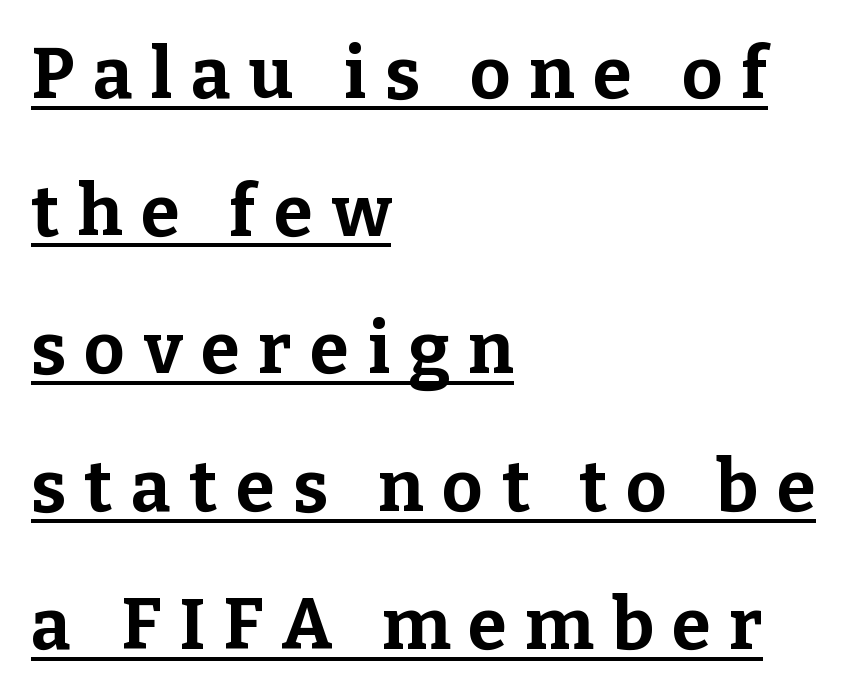
Q: Is the text bold? A: Yes.
Q: Is the text italic (slanted)? A: No, it is upright.
Q: Is the typeface a serif or a sans-serif typeface? A: Serif.
Q: Is the text underlined? A: Yes.
Q: How is the paragraph aligned? A: Left-aligned.
Q: Is the spacing between letters normal or unusually wide? A: Unusually wide.
Q: Is the spacing between lines tight, normal or loose? A: Loose.
Q: Width (condensed, normal, or wide)? A: Normal.
Q: Stroke contrast? A: Low.
Q: x-height? A: Medium.
Q: Monospaced? A: No.
